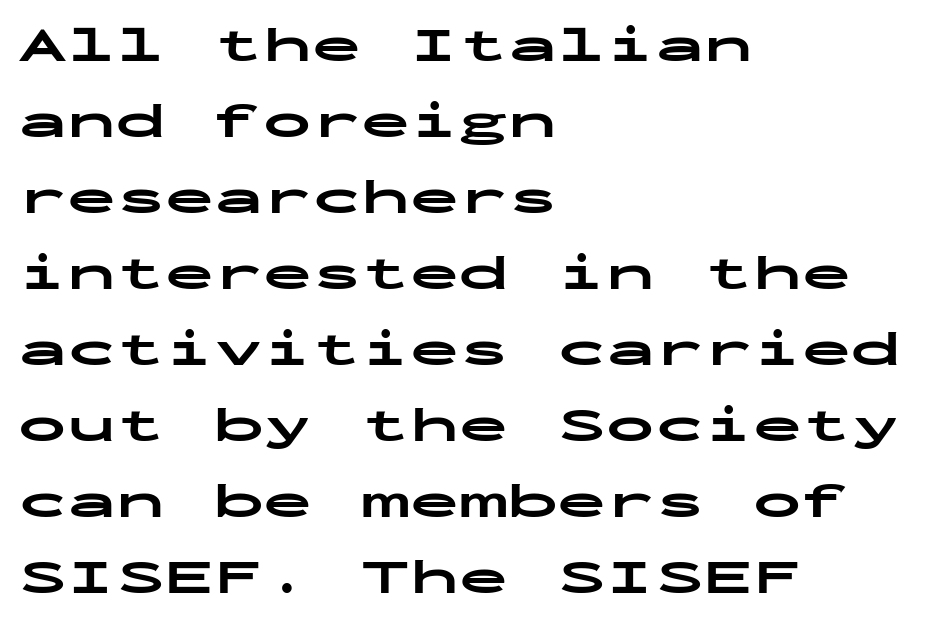
Upright lettering throughout. Clear beneath every line of the passage. The rendering uses typewriter-style spacing with identical character cells. The compositor pushed each line to the left boundary.
